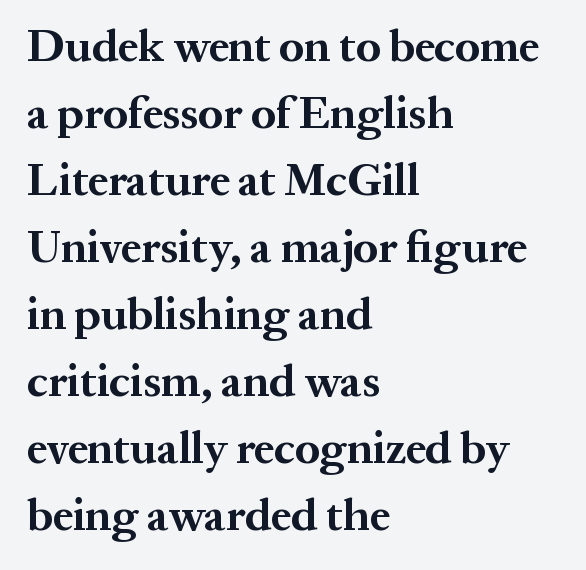
The image shows 45 px bold serif type, upright; set left-aligned, normal line spacing (1.49x), normal letter spacing, not underlined; medium stroke contrast and a medium x-height.
